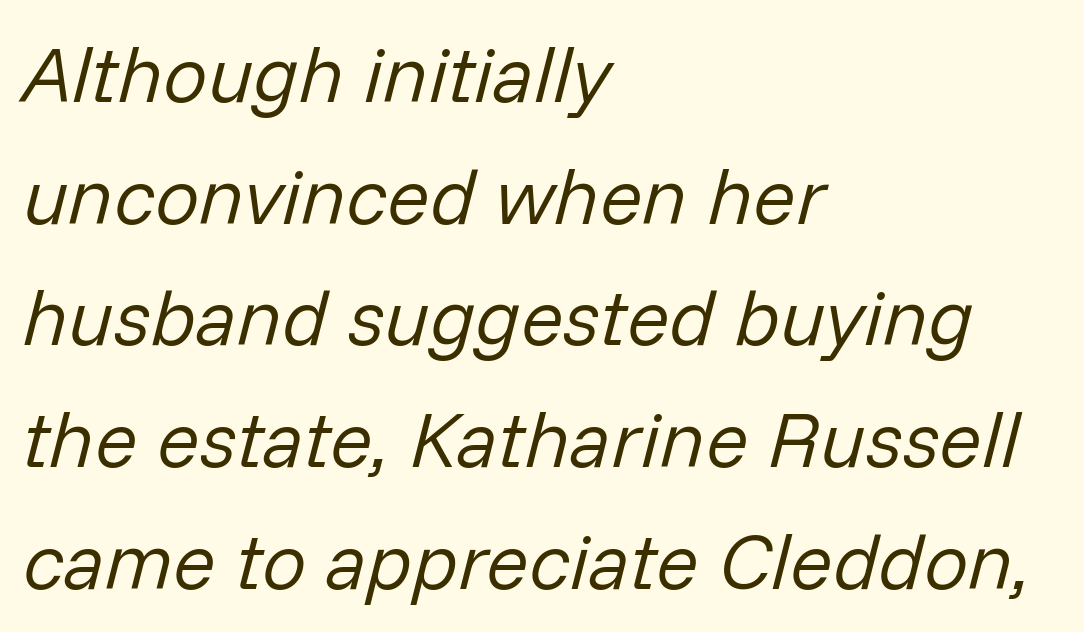
The image shows 79 px regular-weight type, italic (leaning right); set left-aligned, normal line spacing (1.54x), normal letter spacing, not underlined; low stroke contrast and a medium x-height.
